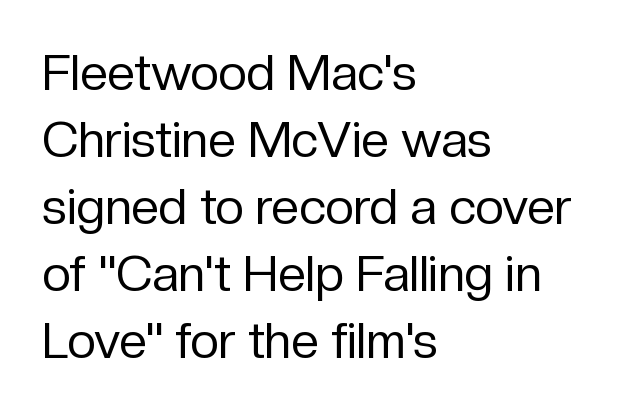
Layout note: lines flush left. The typeface has the unassuming heft of standard copy or less. The letters advance in unequal steps, a hallmark of proportional type. This rendering features lettering with no underline. What kind of face is this? One without serifs — a sans. No italicization has been applied; the sample stays upright.
